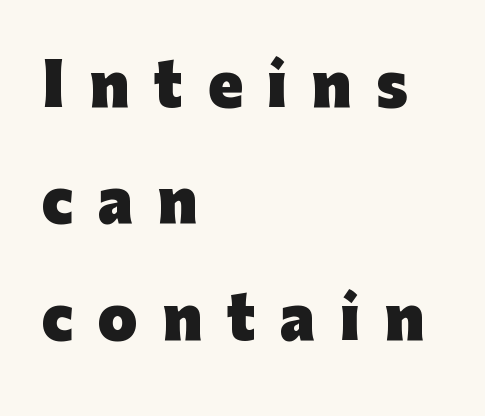
{"serif": "no", "italic": "no", "bold": "yes", "weight": "heavy", "width": "normal", "stroke_contrast": "low", "x_height": "medium", "monospaced": "no", "underline": "no", "align": "left", "line_spacing": "loose", "line_spacing_ratio": 2.04, "letter_spacing": "wide", "letter_spacing_em": 0.43, "glyph_px": 57}
